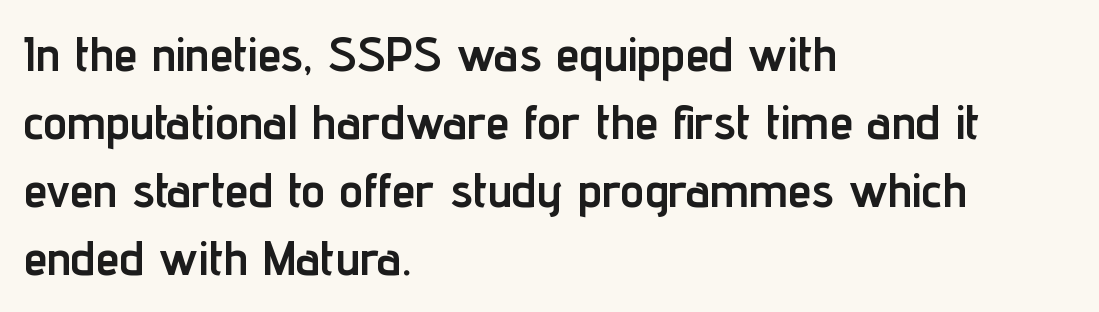
The image shows 48 px semibold, condensed sans-serif type, upright; set left-aligned, normal line spacing (1.42x), normal letter spacing, not underlined; low stroke contrast and a medium x-height.
